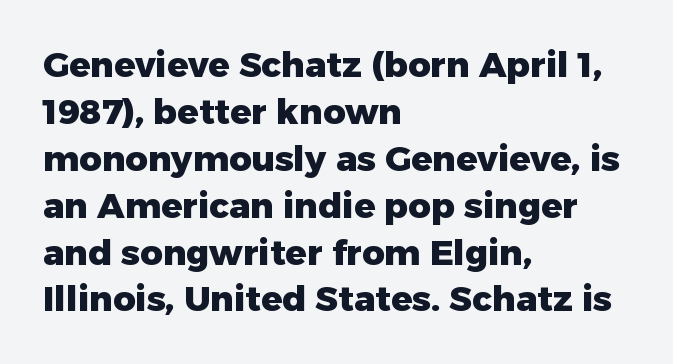
Q: Is the text bold? A: Yes.
Q: Is the text italic (slanted)? A: No, it is upright.
Q: Is the typeface a serif or a sans-serif typeface? A: Sans-serif.
Q: Is the text underlined? A: No.
Q: How is the paragraph aligned? A: Left-aligned.
Q: Is the spacing between letters normal or unusually wide? A: Normal.
Q: Is the spacing between lines tight, normal or loose? A: Normal.
Q: Width (condensed, normal, or wide)? A: Normal.
Q: Stroke contrast? A: Low.
Q: x-height? A: Medium.
Q: Monospaced? A: No.
